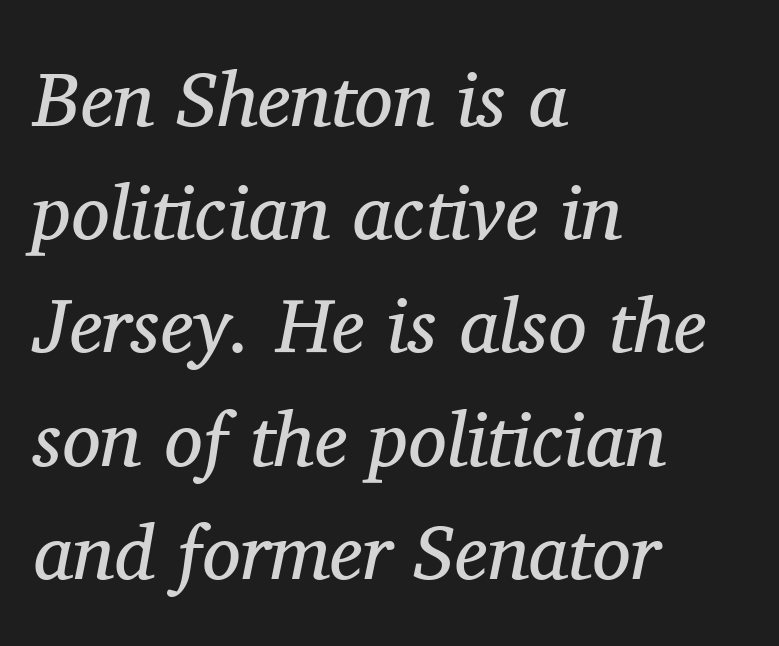
The image shows 77 px regular-weight serif type, italic (leaning right); set left-aligned, normal line spacing (1.47x), normal letter spacing, not underlined; medium stroke contrast and a medium x-height.
